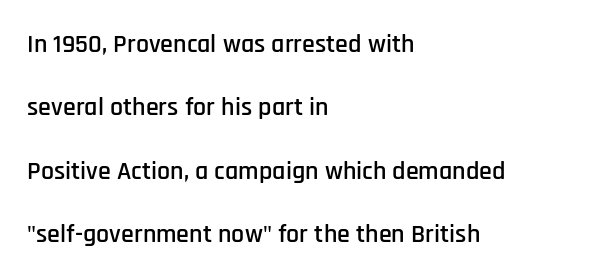
These lines were composed using upright roman letters. The line texture is even and compact thanks to regular tracking. The space beneath each line is pristine and unruled. Does the copy run flush right? No — it runs flush left. Reading down the column, the eye jumps a long way to each next line.
